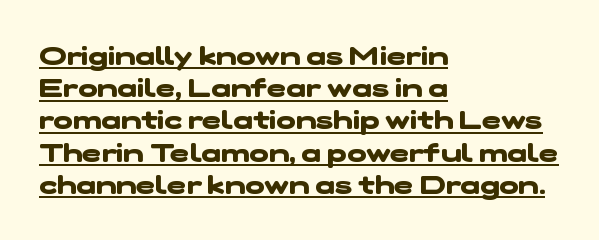
The image shows 26 px bold type; set left-aligned, line spacing 1.24x, normal letter spacing, underlined.
